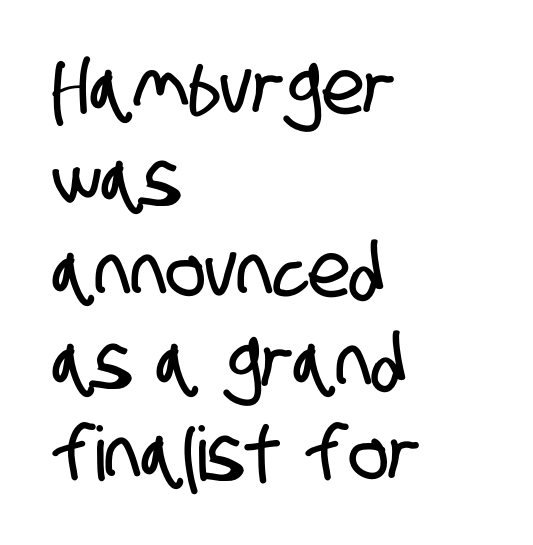
You could not count columns in this text — the font is proportionally spaced. To sum up the face: it is a sans, with no serifs. These lines are set flush left with a ragged right edge. Characters follow at the spacing the type designer built in. No word sits above an underline.
